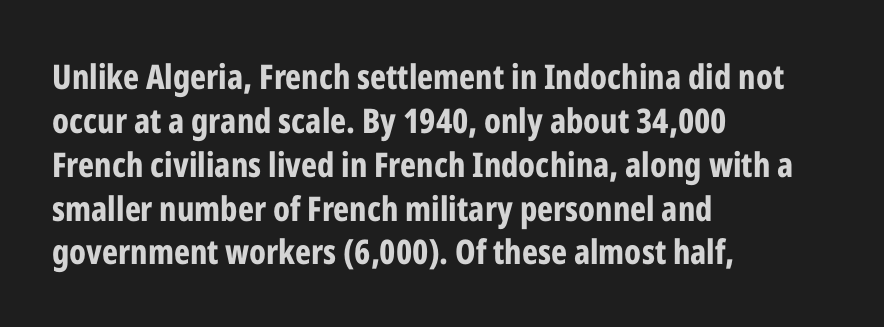
This is heavy type, rendered in bold. The words here are not underlined. Visually the block forms a straight wall on the left and a jagged coastline on the right. The passage shown has conventional tracking throughout. The lines sit at an ordinary, default distance from one another. Here the designer chose a conventional face with non-uniform glyph widths.
